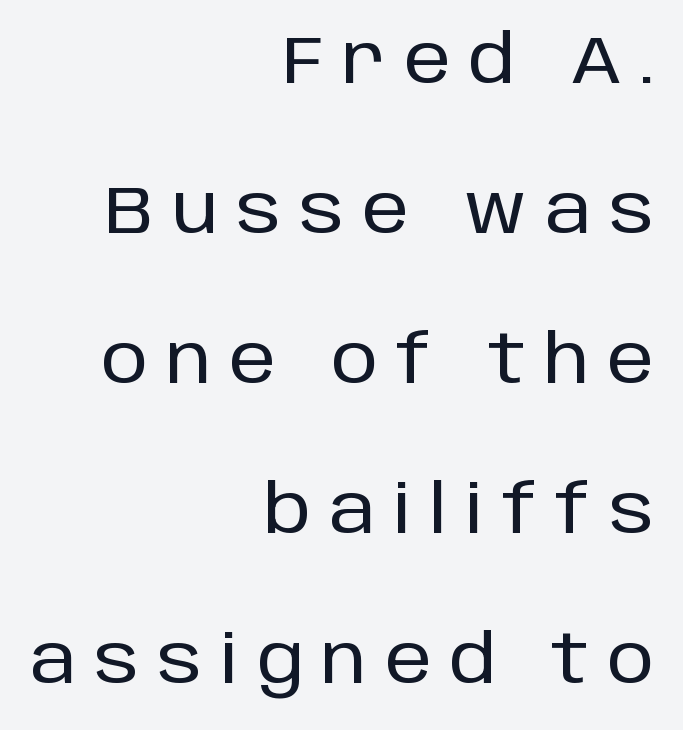
The image shows 67 px sans-serif type, upright; set right-aligned, loose line spacing (2.24x), unusually wide letter spacing (+0.27 em), not underlined; low stroke contrast and a large x-height.
